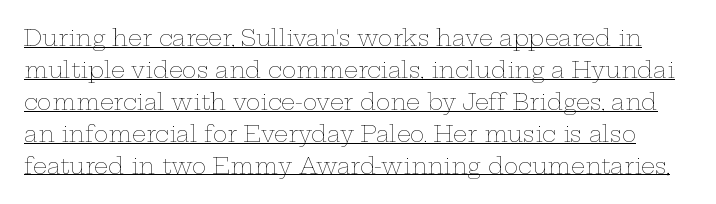
Q: Is the text bold? A: No.
Q: Is the text italic (slanted)? A: No, it is upright.
Q: Is the text underlined? A: Yes.
Q: Is the spacing between letters normal or unusually wide? A: Normal.
Q: Is the spacing between lines tight, normal or loose? A: Normal.
